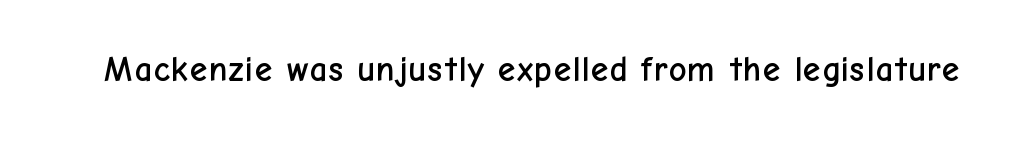
The words here are not underlined. Posture: upright roman. Each letter's strokes conclude bluntly, with no projecting serifs. Spacing between characters is what you'd get straight out of the box.
